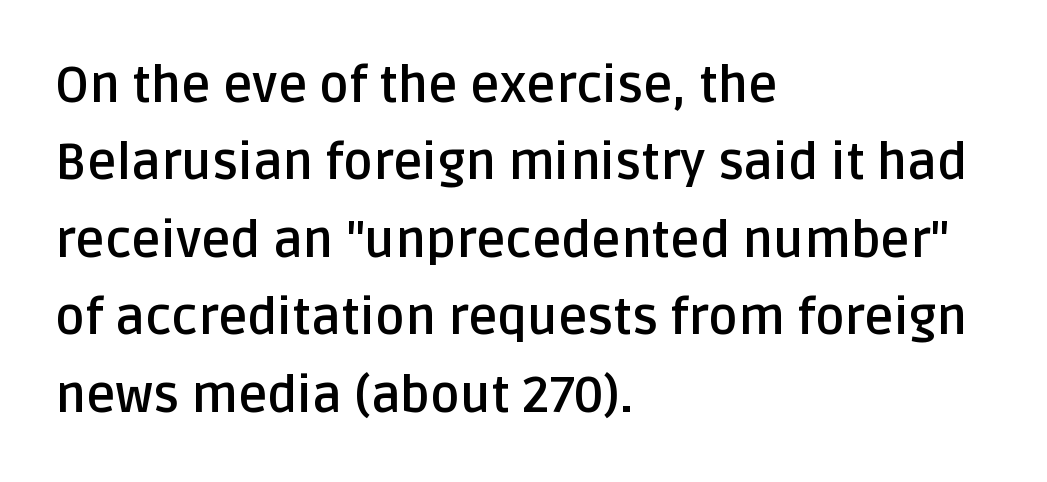
The image shows 50 px semibold sans-serif type, upright; set left-aligned, normal line spacing (1.55x), normal letter spacing, not underlined; low stroke contrast and a large x-height.
